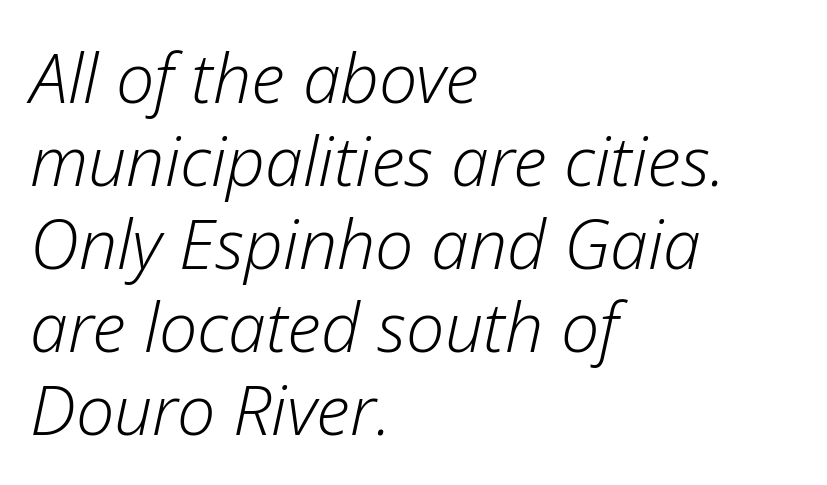
The image shows 68 px light type, italic (leaning right); set left-aligned, line spacing 1.22x, normal letter spacing, not underlined; low stroke contrast and a medium x-height.
